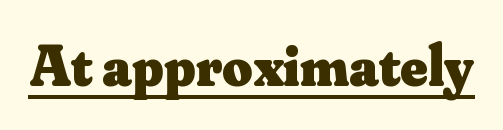
The image shows 58 px heavy serif type, upright; set normal letter spacing, underlined; medium stroke contrast and a small x-height.
